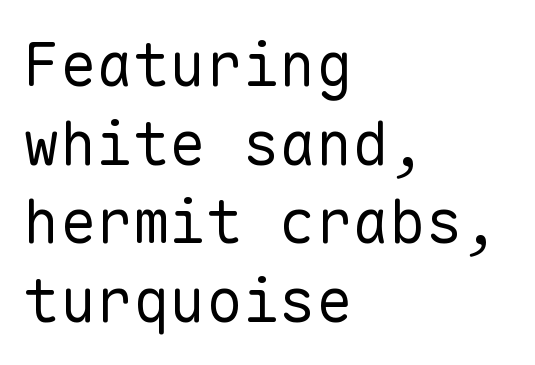
Think of a typewriter: that constant character pitch is what you see here. Any mark beneath the type? The region is blank. Typeset ragged right — the left edge is the straight one. A typesetter would call this leading conventional body-copy spacing. The type is set solid horizontally, with unmodified tracking. Heaviness? Minimal to ordinary, like unemphasized prose.
